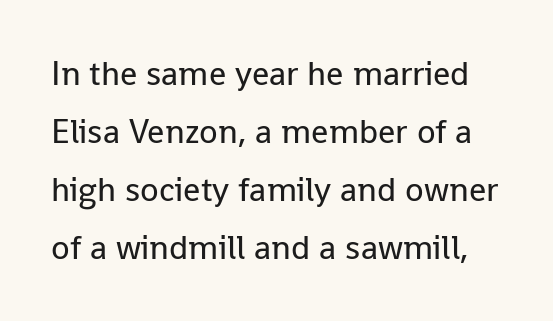
Q: Is the text bold? A: No.
Q: Is the text italic (slanted)? A: No, it is upright.
Q: Is the typeface a serif or a sans-serif typeface? A: Sans-serif.
Q: Is the text underlined? A: No.
Q: Is the spacing between letters normal or unusually wide? A: Normal.
Q: Width (condensed, normal, or wide)? A: Normal.
Q: Stroke contrast? A: Low.
Q: x-height? A: Medium.
Q: Monospaced? A: No.
